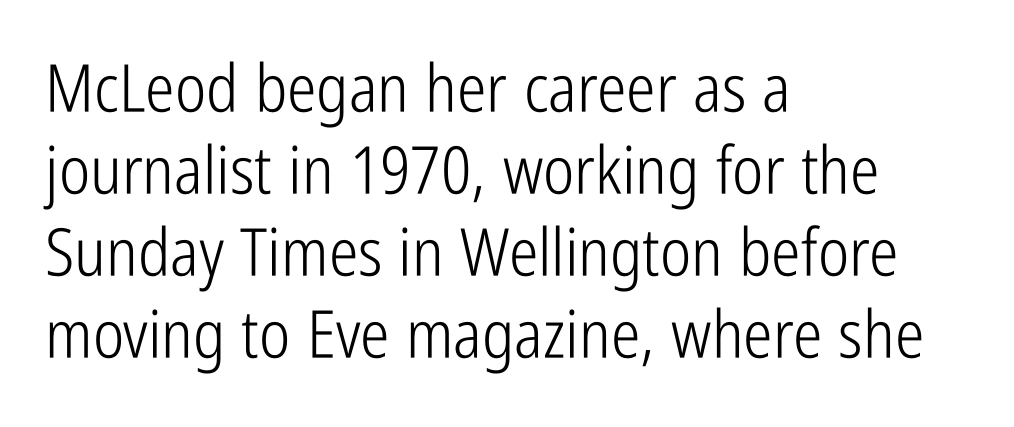
The image shows 66 px light, condensed sans-serif type, upright; set left-aligned, line spacing 1.24x, normal letter spacing, not underlined; low stroke contrast and a medium x-height.
